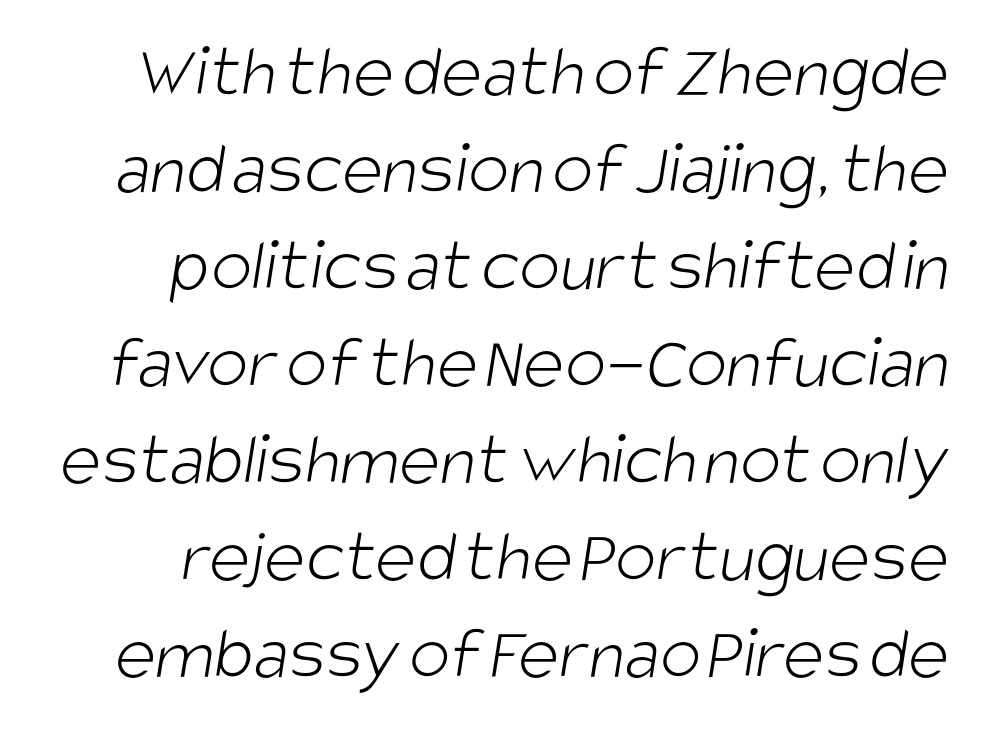
The image shows 77 px light, condensed sans-serif type; set normal line spacing (1.26x), normal letter spacing, not underlined; low stroke contrast and a large x-height.
